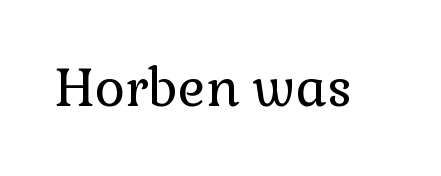
The image shows 52 px regular-weight serif type, upright; set normal letter spacing, not underlined; low stroke contrast and a medium x-height.
